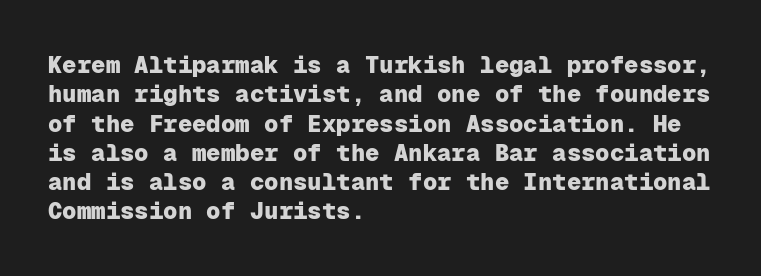
Check the space under the baseline: it is left empty. Words appear dense and cohesive because spacing is normal. Summary of weight: heavy, a full bold. Caption: multi-line text, flush left, ragged right.
